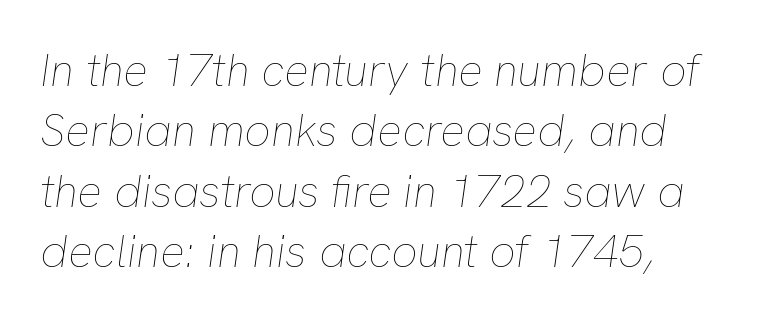
Heaviness? Minimal to ordinary, like unemphasized prose. This sample keeps an unexceptional amount of space between lines. The lines in this sample share a left origin and differ only in where they stop. The face used here is proportionally spaced, like ordinary book or web type. Yep, that's italic — everything's leaning. The space directly below the letters is spotless.
